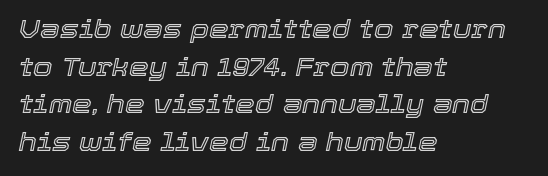
Q: Is the text italic (slanted)? A: Yes, it leans right by about 12 degrees.
Q: Is the text underlined? A: No.
Q: How is the paragraph aligned? A: Left-aligned.
Q: Is the spacing between letters normal or unusually wide? A: Normal.
Q: Is the spacing between lines tight, normal or loose? A: Normal.
